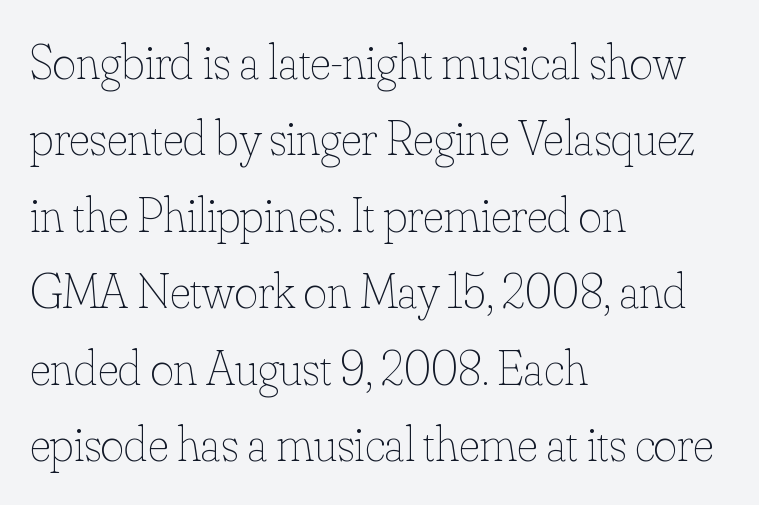
{"italic": "no", "bold": "no", "weight": "thin", "width": "normal", "stroke_contrast": "low", "x_height": "small", "monospaced": "no", "underline": "no", "align": "left", "line_spacing": "normal", "line_spacing_ratio": 1.53, "letter_spacing": "normal", "letter_spacing_em": 0.0, "glyph_px": 50}
